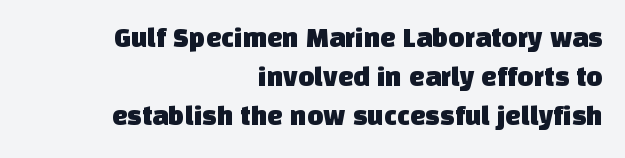
Q: Is the typeface a serif or a sans-serif typeface? A: Sans-serif.
Q: Is the text underlined? A: No.
Q: How is the paragraph aligned? A: Right-aligned.
Q: Is the spacing between letters normal or unusually wide? A: Normal.
Q: Is the spacing between lines tight, normal or loose? A: Normal.
Q: Width (condensed, normal, or wide)? A: Normal.
Q: Stroke contrast? A: Low.
Q: x-height? A: Large.
Q: Monospaced? A: No.
